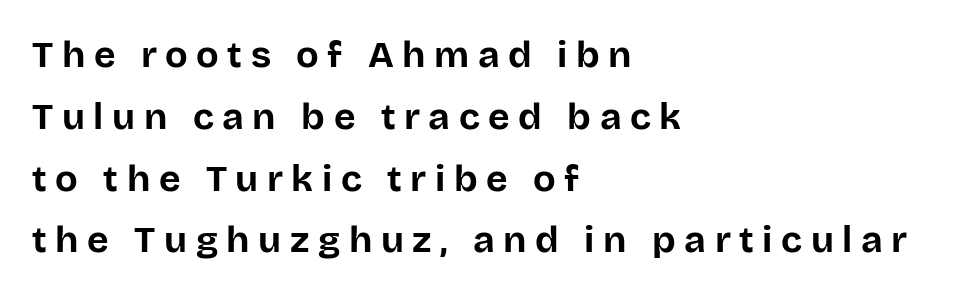
Q: Is the text bold? A: Yes.
Q: Is the text italic (slanted)? A: No, it is upright.
Q: Is the typeface a serif or a sans-serif typeface? A: Sans-serif.
Q: Is the text underlined? A: No.
Q: How is the paragraph aligned? A: Left-aligned.
Q: Is the spacing between letters normal or unusually wide? A: Unusually wide.
Q: Is the spacing between lines tight, normal or loose? A: Normal.
Q: Width (condensed, normal, or wide)? A: Normal.
Q: Stroke contrast? A: Low.
Q: x-height? A: Large.
Q: Monospaced? A: No.
